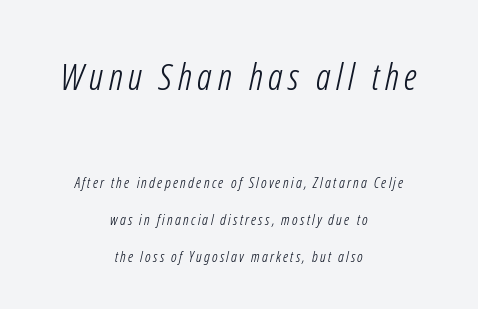
The image shows 37 px light, condensed sans-serif type; set centered, loose line spacing (2.47x), not underlined; the first (top) block is 2.47x larger; low stroke contrast and a medium x-height.
